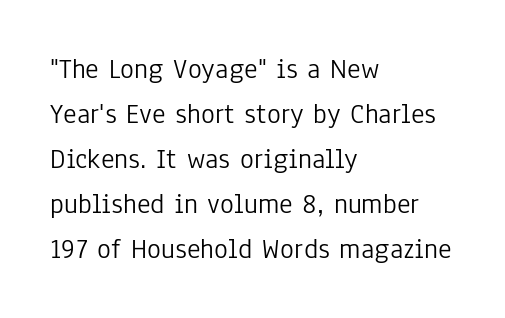
The image shows 29 px light, condensed sans-serif type, upright; set left-aligned, normal line spacing (1.55x), normal letter spacing, not underlined; low stroke contrast and a medium x-height.
